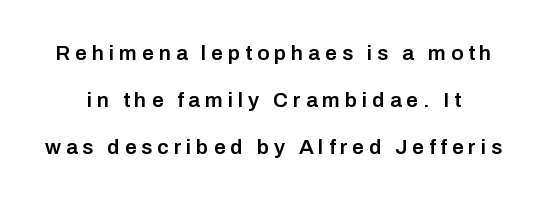
{"italic": "no", "bold": "semi", "underline": "no", "line_spacing": "loose", "line_spacing_ratio": 2.23, "letter_spacing": "wide", "letter_spacing_em": 0.23, "glyph_px": 21}
